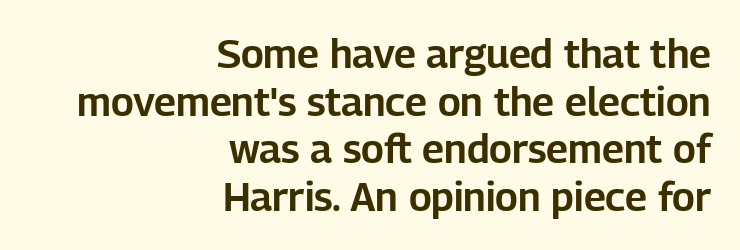
Right-aligned paragraph, ragged on the left. Words appear dense and cohesive because spacing is normal. Every stem runs plumb, perpendicular to the baseline. Spacing verdict: proportional, widths tailored to each character. I'd call this a sans setting — the letters go barefoot. A bare baseline throughout the passage.
